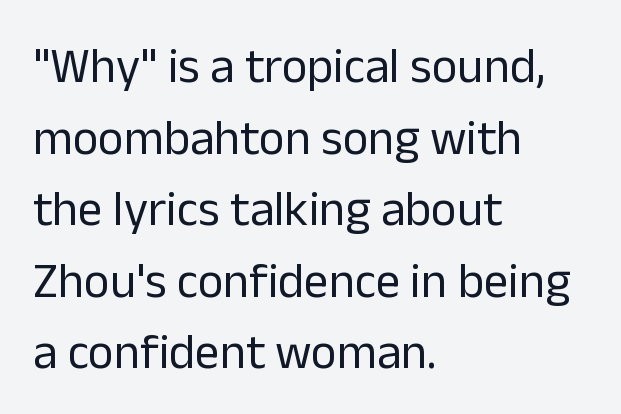
Q: Is the text bold? A: No.
Q: Is the text italic (slanted)? A: No, it is upright.
Q: Is the typeface a serif or a sans-serif typeface? A: Sans-serif.
Q: Is the text underlined? A: No.
Q: How is the paragraph aligned? A: Left-aligned.
Q: Is the spacing between letters normal or unusually wide? A: Normal.
Q: Is the spacing between lines tight, normal or loose? A: Normal.
Q: Width (condensed, normal, or wide)? A: Normal.
Q: Stroke contrast? A: Low.
Q: x-height? A: Medium.
Q: Monospaced? A: No.
